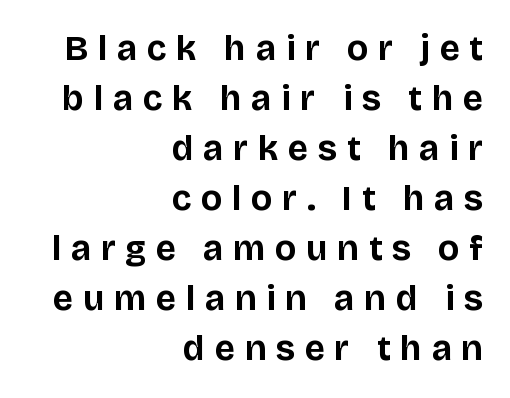
Italic: no, the glyphs are upright roman. Note the varied advance widths — an 'i' is clearly narrower than an 'm'. Someone cranked the tracking dial way up on this one. Horizontal alignment here is rightward, an uncommon choice for prose. Note: no serifs on the glyphs.
